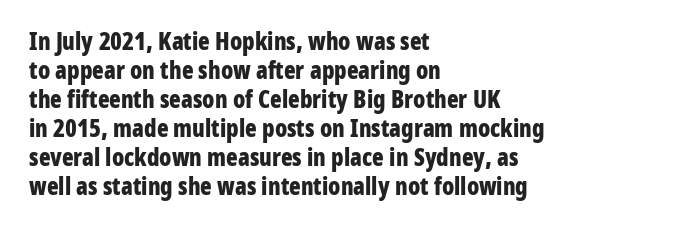
Q: Is the text bold? A: Yes.
Q: Is the text italic (slanted)? A: No, it is upright.
Q: Is the text underlined? A: No.
Q: How is the paragraph aligned? A: Left-aligned.
Q: Is the spacing between letters normal or unusually wide? A: Normal.
